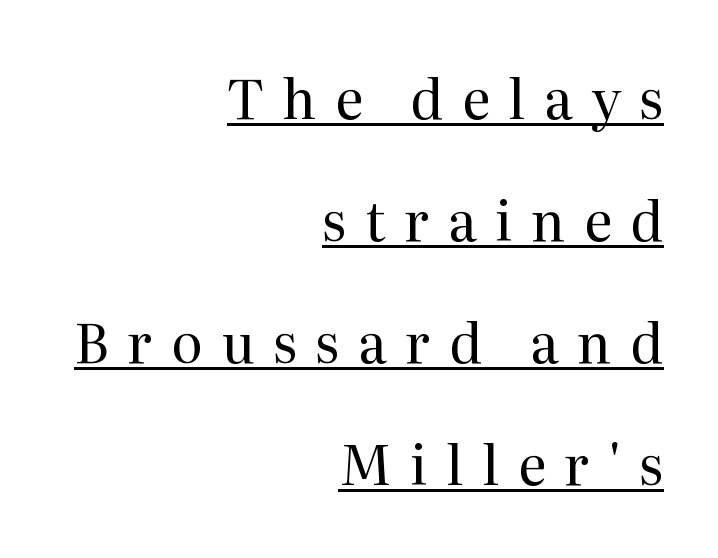
Note the varied advance widths — an 'i' is clearly narrower than an 'm'. Is there any slant? The stems are plumb. Compared with typical body copy, the letter spacing here is much looser. You can see a thin bar hugging the bottom of the glyphs.
